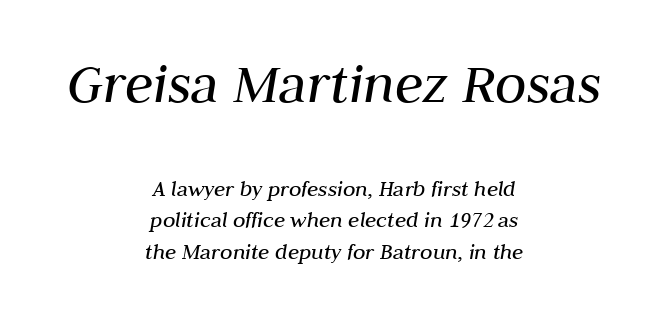
{"italic": "yes", "lean": "right", "slant_degrees": 10, "bold": "no", "weight": "regular", "width": "normal", "stroke_contrast": "medium", "x_height": "medium", "monospaced": "no", "underline": "no", "align": "center", "line_spacing": "normal", "line_spacing_ratio": 1.37, "letter_spacing": "normal", "letter_spacing_em": 0.0, "larger_block": "first", "size_ratio": 2.52, "glyph_px": 58}
